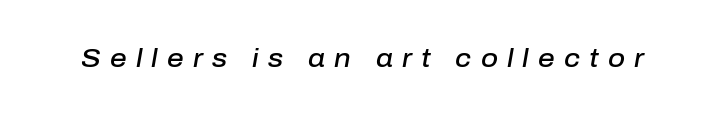
Q: Is the text bold? A: Semi-bold.
Q: Is the text italic (slanted)? A: Yes, it leans right by about 10 degrees.
Q: Is the text underlined? A: No.
Q: Is the spacing between letters normal or unusually wide? A: Unusually wide.
